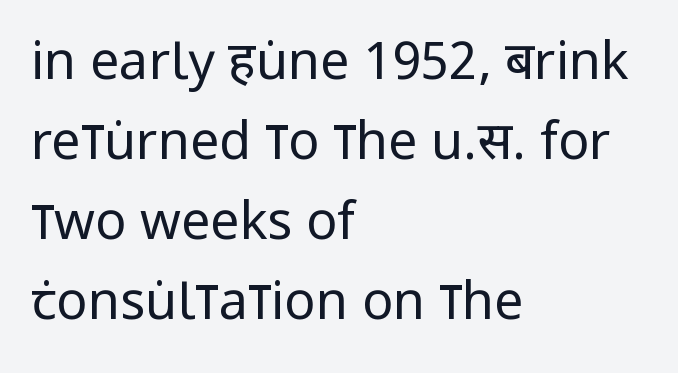
Q: Is the text bold? A: No.
Q: Is the text italic (slanted)? A: No, it is upright.
Q: Is the typeface a serif or a sans-serif typeface? A: Sans-serif.
Q: Is the text underlined? A: No.
Q: How is the paragraph aligned? A: Left-aligned.
Q: Is the spacing between letters normal or unusually wide? A: Normal.
Q: Is the spacing between lines tight, normal or loose? A: Normal.
Q: Width (condensed, normal, or wide)? A: Condensed.
Q: Stroke contrast? A: Low.
Q: x-height? A: Large.
Q: Monospaced? A: No.
